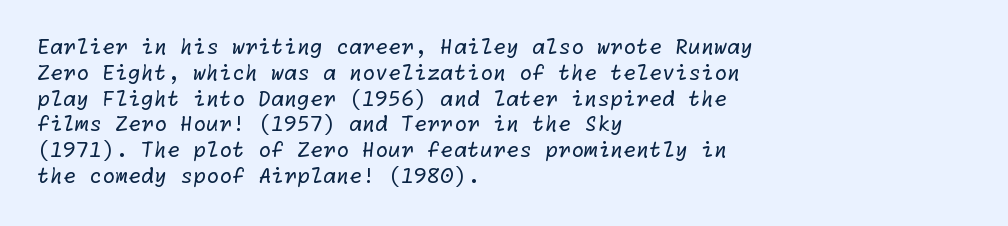
The foot of each line stays bare and open. The characters are drawn with everyday or finer stroke widths. Letter spacing: default. Line beginnings align vertically; line endings do not.
